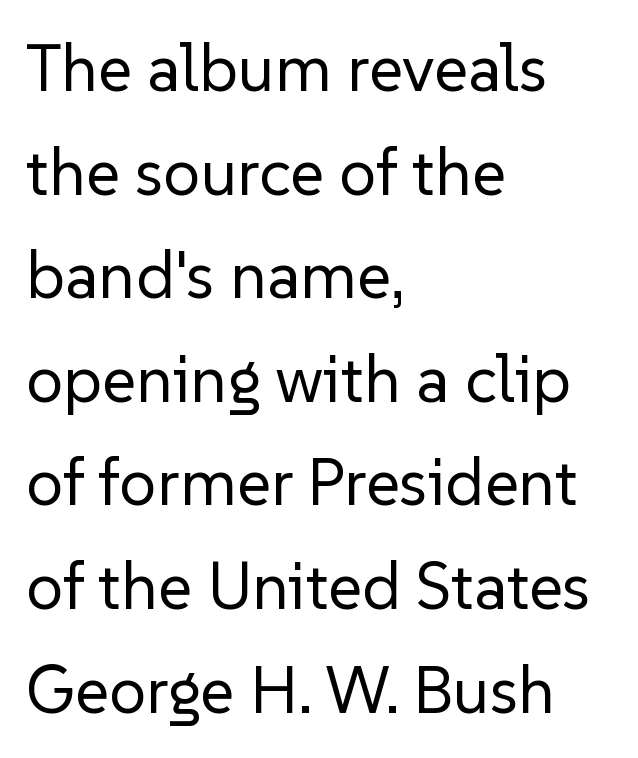
A bare baseline throughout the passage. The designer went with a sans here, leaving each stem footless. The letters advance in unequal steps, a hallmark of proportional type. A light-to-regular cut is what we see here. Italic? Not at all — the glyphs are vertical. The passage shown has conventional tracking throughout.
